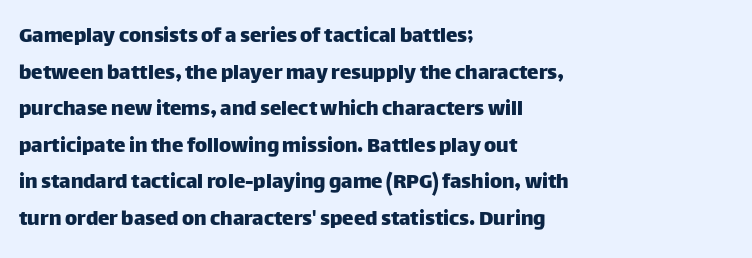
Rendered with straight, roman letterforms. Notice how the passage keeps a crisp vertical edge on the left only. A typesetter would call this leading conventional body-copy spacing. Is the letter spacing exaggerated? No — it looks like the ordinary default.
